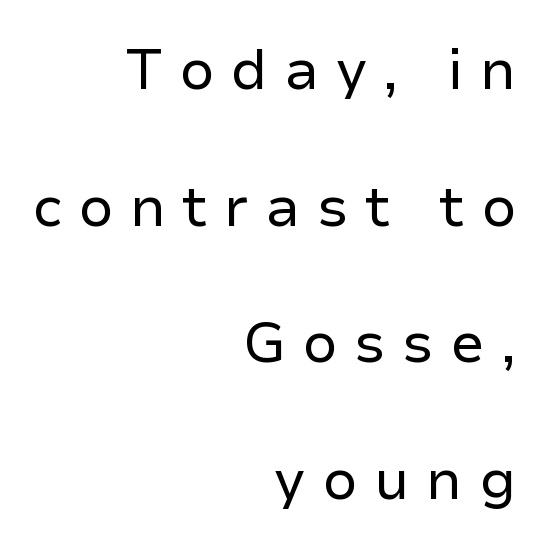
{"serif": "no", "italic": "no", "bold": "no", "weight": "regular", "width": "normal", "stroke_contrast": "low", "x_height": "medium", "monospaced": "no", "underline": "no", "align": "right", "line_spacing": "loose", "line_spacing_ratio": 2.44, "letter_spacing": "wide", "letter_spacing_em": 0.29, "glyph_px": 56}
